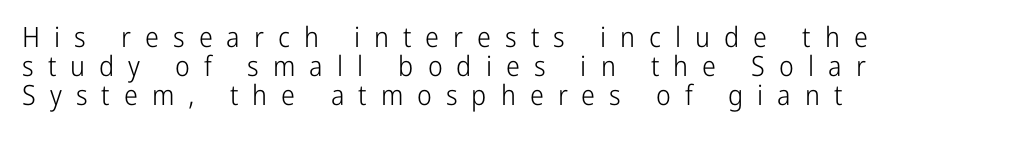
{"serif": "no", "italic": "no", "bold": "no", "weight": "light", "width": "condensed", "stroke_contrast": "low", "x_height": "medium", "monospaced": "no", "underline": "no", "align": "left", "line_spacing": "tight", "line_spacing_ratio": 1.03, "letter_spacing": "wide", "letter_spacing_em": 0.5, "glyph_px": 28}
